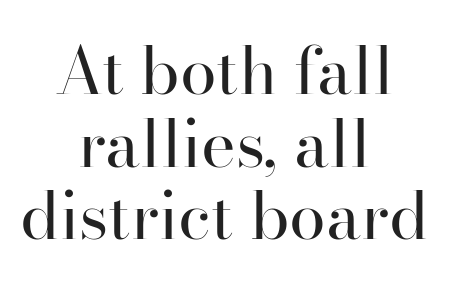
The image shows 66 px regular-weight serif type, upright; set centered, tight line spacing (1.1x), normal letter spacing, not underlined; high stroke contrast and a small x-height.
